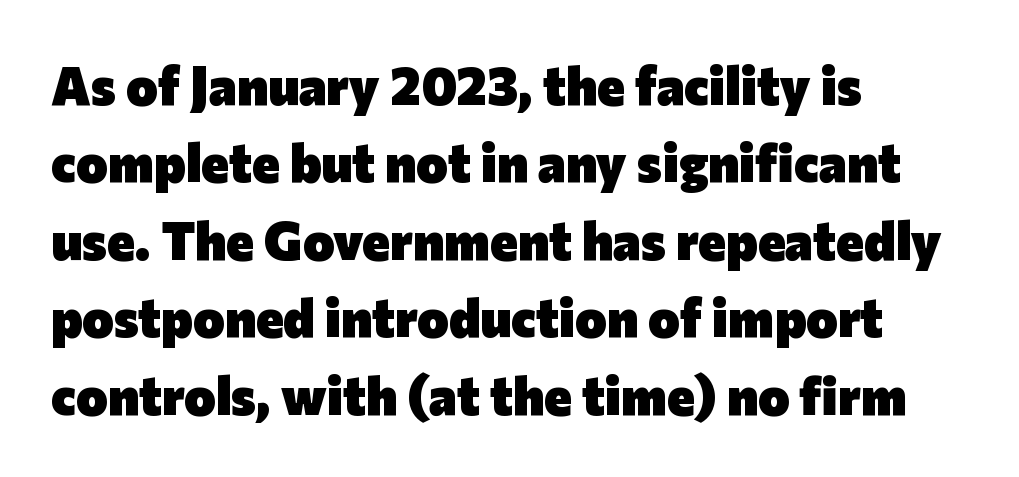
Q: Is the text bold? A: Yes.
Q: Is the text italic (slanted)? A: No, it is upright.
Q: Is the typeface a serif or a sans-serif typeface? A: Sans-serif.
Q: Is the text underlined? A: No.
Q: How is the paragraph aligned? A: Left-aligned.
Q: Is the spacing between letters normal or unusually wide? A: Normal.
Q: Is the spacing between lines tight, normal or loose? A: Normal.
Q: Width (condensed, normal, or wide)? A: Normal.
Q: Stroke contrast? A: Low.
Q: x-height? A: Medium.
Q: Monospaced? A: No.
